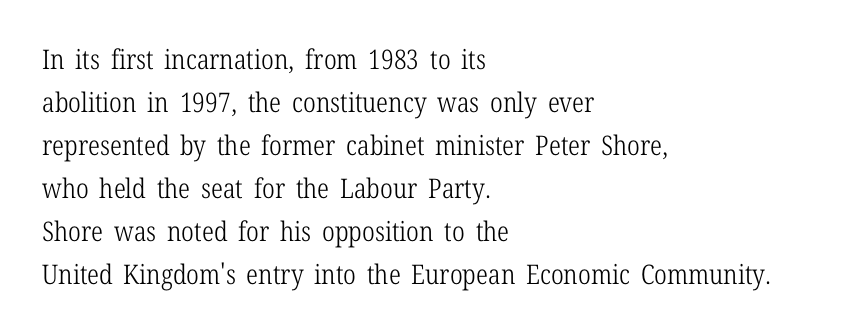
Q: Is the text bold? A: No.
Q: Is the text italic (slanted)? A: No, it is upright.
Q: Is the text underlined? A: No.
Q: How is the paragraph aligned? A: Left-aligned.
Q: Is the spacing between letters normal or unusually wide? A: Normal.
Q: Is the spacing between lines tight, normal or loose? A: Normal.
